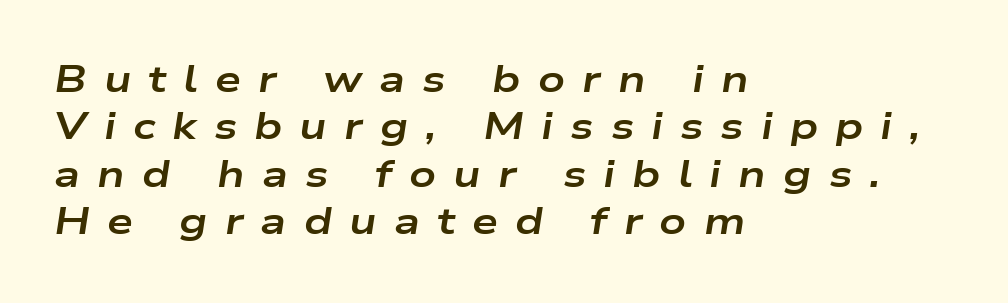
The image shows 37 px bold, wide type, italic (leaning right); set left-aligned, normal line spacing (1.28x), unusually wide letter spacing (+0.46 em), not underlined; low stroke contrast and a medium x-height.
